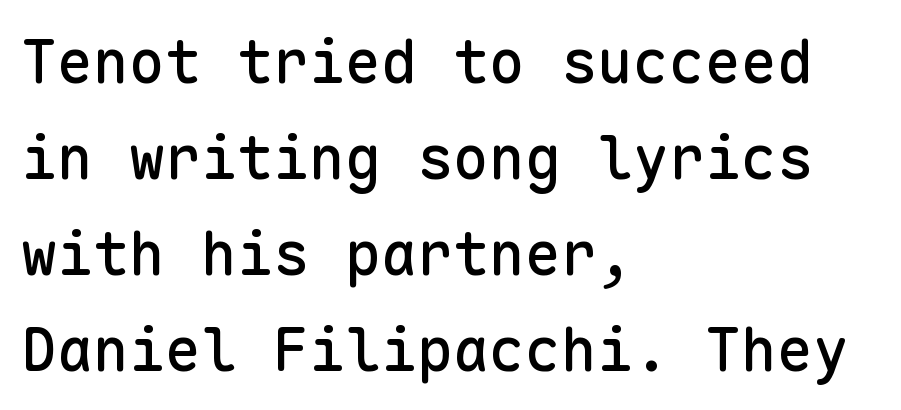
The image shows 60 px sans-serif type, upright, monospaced; set left-aligned, normal line spacing (1.6x), normal letter spacing, not underlined; low stroke contrast and a medium x-height.
